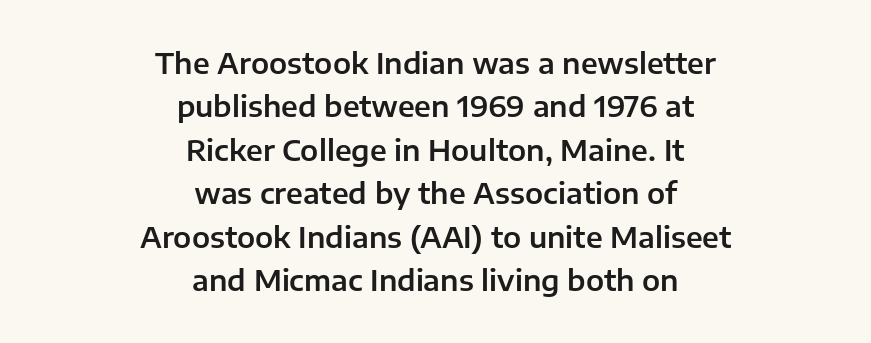
Q: Is the text italic (slanted)? A: No, it is upright.
Q: Is the typeface a serif or a sans-serif typeface? A: Sans-serif.
Q: Is the text underlined? A: No.
Q: How is the paragraph aligned? A: Centered.
Q: Is the spacing between letters normal or unusually wide? A: Normal.
Q: Is the spacing between lines tight, normal or loose? A: Normal.
Q: Width (condensed, normal, or wide)? A: Normal.
Q: Stroke contrast? A: Low.
Q: x-height? A: Medium.
Q: Monospaced? A: No.
